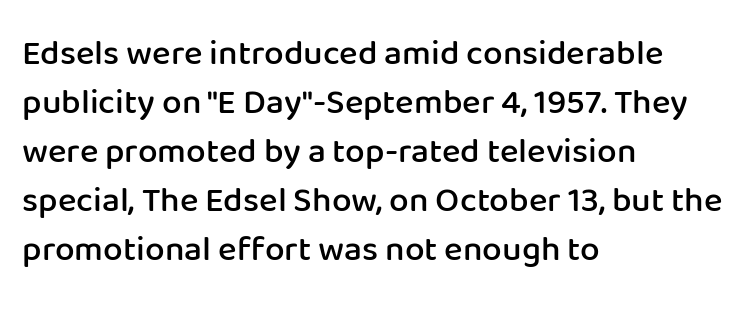
A sans-serif font was chosen for this passage. It's the straight-up-and-down kind of type. Each line starts at the same left margin while the right side varies. Each row of text sits above clean, open space. Compared with typical body copy, the letter spacing here is the same. Looks like regular typesetting: each glyph gets only the width it needs.
